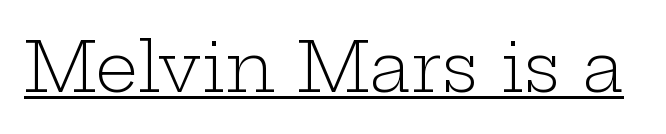
The image shows 68 px light, wide serif type, upright; set normal letter spacing, underlined; low stroke contrast and a medium x-height.
